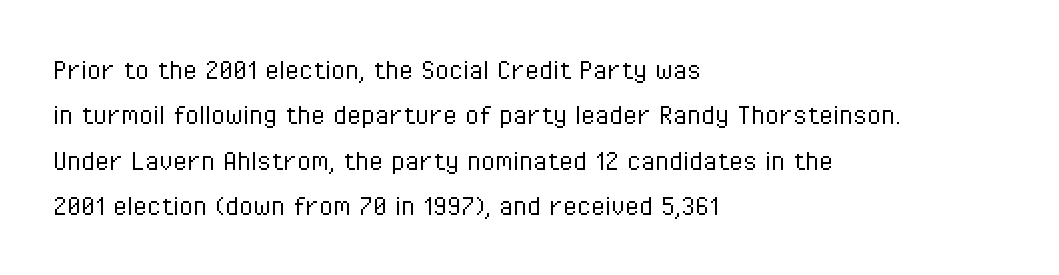
The image shows 32 px light, condensed sans-serif type, upright; set left-aligned, normal line spacing (1.42x), normal letter spacing, not underlined; low stroke contrast and a medium x-height.
